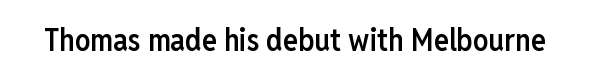
Here the designer chose a conventional face with non-uniform glyph widths. A typesetter would call this zero additional tracking. The font is running at a semibold setting, under full bold. Rule under the text: the space is simply empty. Quick note: not italic, upright.
